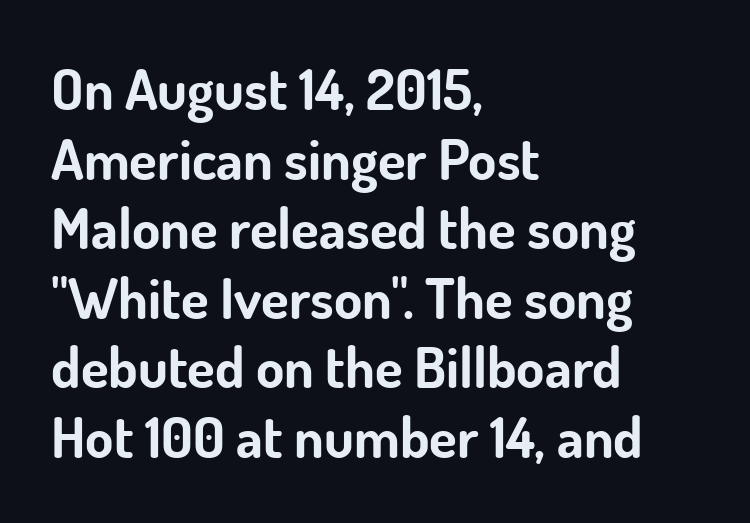
{"serif": "no", "italic": "no", "bold": "yes", "weight": "bold", "width": "normal", "stroke_contrast": "low", "x_height": "small", "monospaced": "no", "underline": "no", "align": "left", "line_spacing_ratio": 1.22, "letter_spacing": "normal", "letter_spacing_em": 0.0, "glyph_px": 57}
